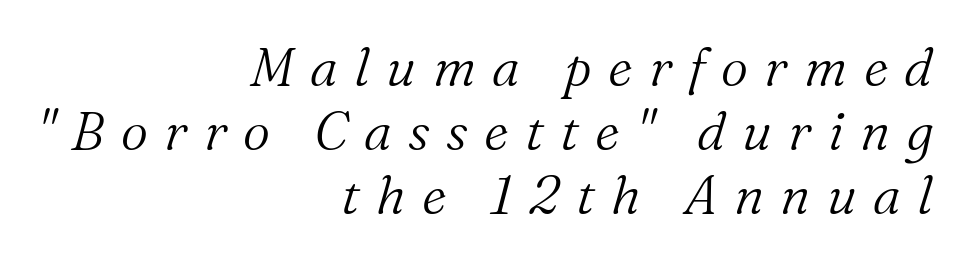
Q: Is the text bold? A: No.
Q: Is the text italic (slanted)? A: Yes, it leans right by about 16 degrees.
Q: Is the typeface a serif or a sans-serif typeface? A: Serif.
Q: Is the text underlined? A: No.
Q: How is the paragraph aligned? A: Right-aligned.
Q: Is the spacing between letters normal or unusually wide? A: Unusually wide.
Q: Width (condensed, normal, or wide)? A: Normal.
Q: Stroke contrast? A: Medium.
Q: x-height? A: Medium.
Q: Monospaced? A: No.
